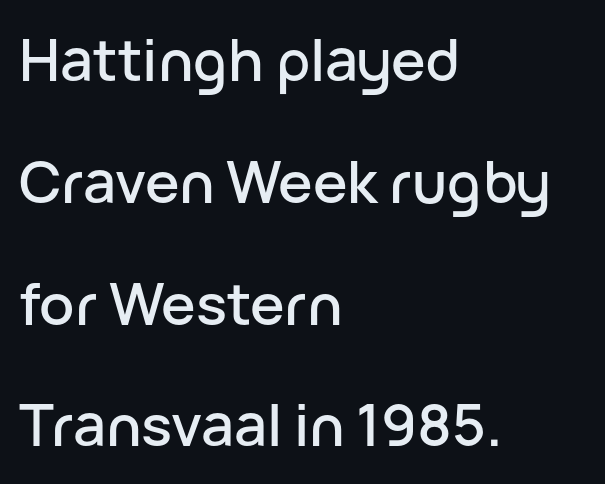
Q: Is the text italic (slanted)? A: No, it is upright.
Q: Is the typeface a serif or a sans-serif typeface? A: Sans-serif.
Q: Is the text underlined? A: No.
Q: How is the paragraph aligned? A: Left-aligned.
Q: Is the spacing between letters normal or unusually wide? A: Normal.
Q: Is the spacing between lines tight, normal or loose? A: Loose.
Q: Width (condensed, normal, or wide)? A: Normal.
Q: Stroke contrast? A: Low.
Q: x-height? A: Medium.
Q: Monospaced? A: No.
